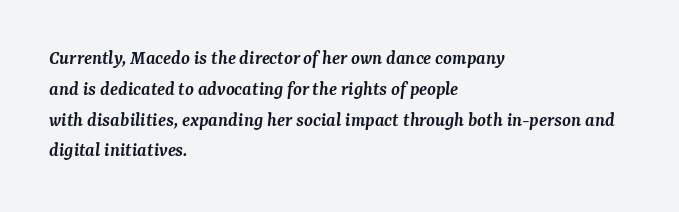
Q: Is the text bold? A: Semi-bold.
Q: Is the text italic (slanted)? A: Yes, it leans right by about 7 degrees.
Q: Is the text underlined? A: No.
Q: How is the paragraph aligned? A: Left-aligned.
Q: Is the spacing between letters normal or unusually wide? A: Normal.
Q: Is the spacing between lines tight, normal or loose? A: Normal.
